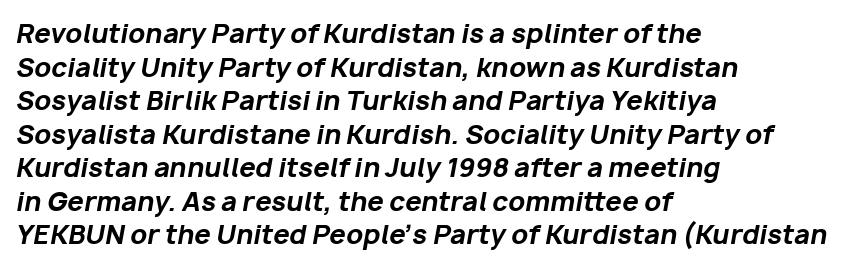
The image shows 26 px bold type, italic (leaning right); set left-aligned, normal line spacing (1.29x), normal letter spacing, not underlined.
